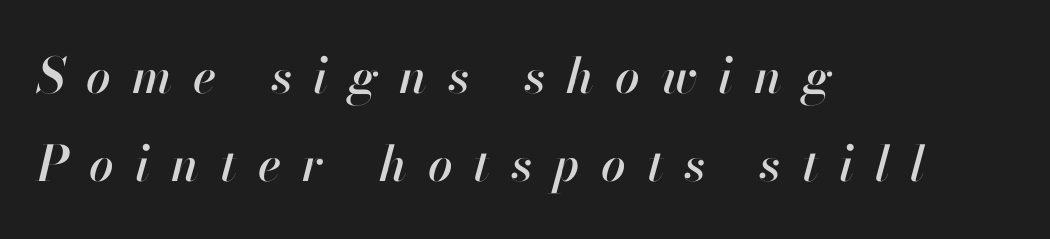
The image shows 49 px text type, italic (leaning right); set left-aligned, line spacing 1.8x, unusually wide letter spacing (+0.43 em), not underlined; high stroke contrast and a small x-height.
